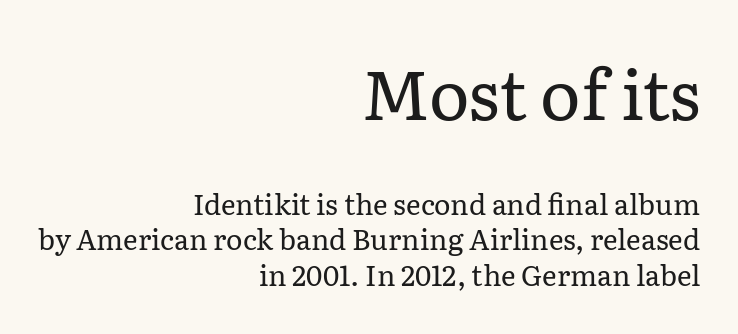
The image shows 69 px regular-weight serif type, upright; set right-aligned, normal line spacing (1.28x), normal letter spacing, not underlined; the first (top) block is 2.46x larger; low stroke contrast and a medium x-height.
